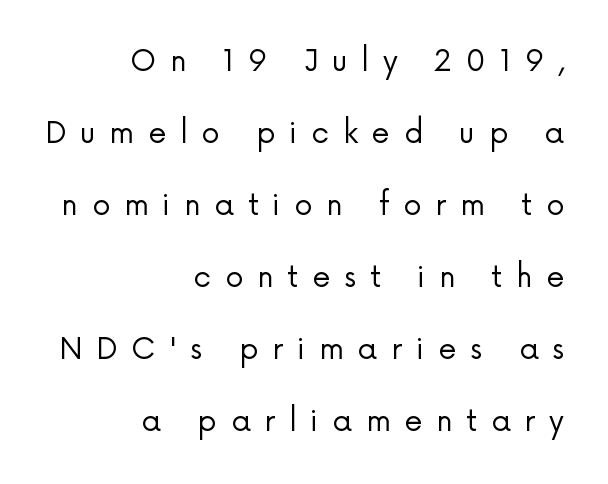
The weight tops out at a normal text grade. Do the characters align in a grid? No, the font is proportional. The characters display no serif detailing; their extremities are plain. Letter spacing: wide. Every stem runs plumb, perpendicular to the baseline. Short and long lines alike share a common ending point at right.
